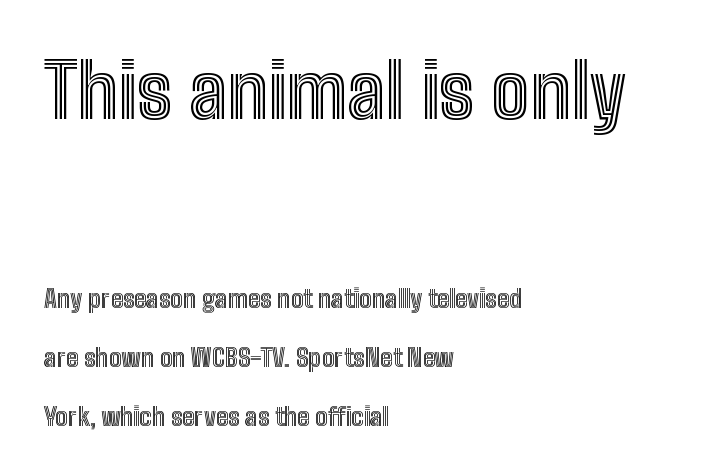
The image shows 76 px condensed type, upright; set left-aligned, loose line spacing (2.35x), normal letter spacing, not underlined; the first (top) block is 3.04x larger; a medium x-height.
